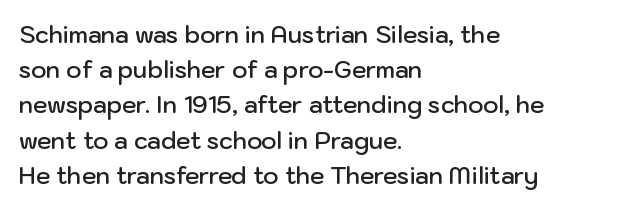
The image shows 23 px text type, upright; set left-aligned, normal line spacing (1.53x), normal letter spacing, not underlined.
